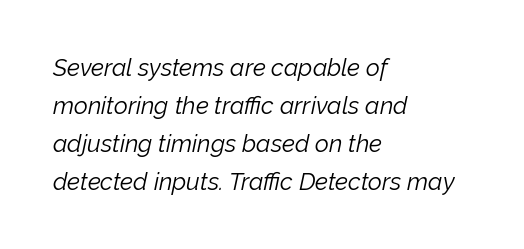
{"italic": "yes", "lean": "right", "slant_degrees": 12, "bold": "no", "underline": "no", "align": "left", "line_spacing": "normal", "line_spacing_ratio": 1.58, "letter_spacing": "normal", "letter_spacing_em": 0.0, "glyph_px": 24}
